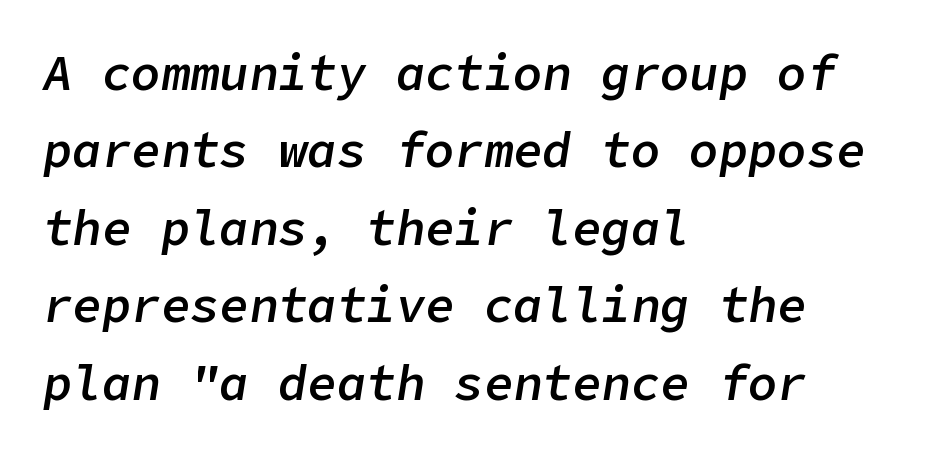
The image shows 49 px semibold type, italic (leaning right); set left-aligned, normal line spacing (1.58x), normal letter spacing, not underlined; low stroke contrast and a medium x-height.
